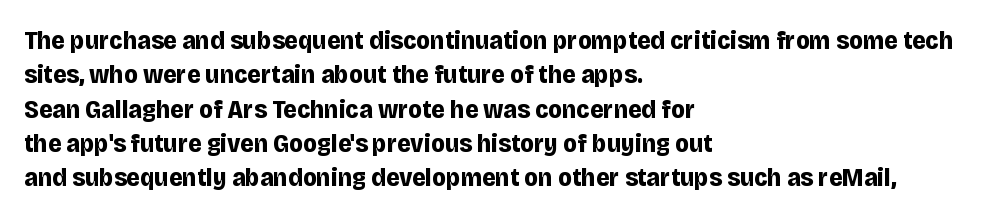
{"italic": "no", "bold": "yes", "underline": "no", "align": "left", "line_spacing": "normal", "line_spacing_ratio": 1.32, "letter_spacing": "normal", "letter_spacing_em": 0.0, "glyph_px": 26}
